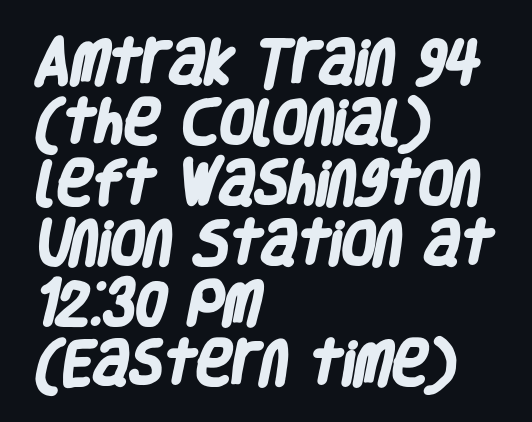
Q: Is the text bold? A: Yes.
Q: Is the typeface a serif or a sans-serif typeface? A: Sans-serif.
Q: Is the text underlined? A: No.
Q: How is the paragraph aligned? A: Left-aligned.
Q: Is the spacing between letters normal or unusually wide? A: Normal.
Q: Width (condensed, normal, or wide)? A: Condensed.
Q: Stroke contrast? A: Low.
Q: x-height? A: Large.
Q: Monospaced? A: No.
